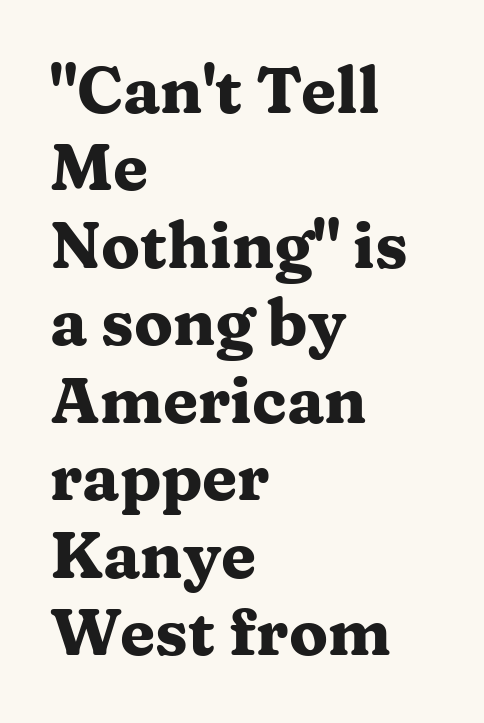
Q: Is the text bold? A: Yes.
Q: Is the text italic (slanted)? A: No, it is upright.
Q: Is the typeface a serif or a sans-serif typeface? A: Serif.
Q: Is the text underlined? A: No.
Q: How is the paragraph aligned? A: Left-aligned.
Q: Is the spacing between letters normal or unusually wide? A: Normal.
Q: Width (condensed, normal, or wide)? A: Wide.
Q: Stroke contrast? A: Medium.
Q: x-height? A: Medium.
Q: Monospaced? A: No.
